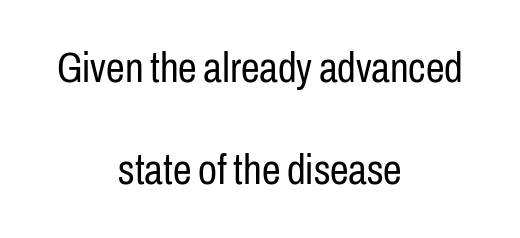
Compared with a typical body face, this is equally light or lighter still. The paragraph has two soft edges and a firm central axis. The glyphs are unaccompanied by any horizontal stroke below them. The rendering uses natural spacing where letterforms have individual widths.
